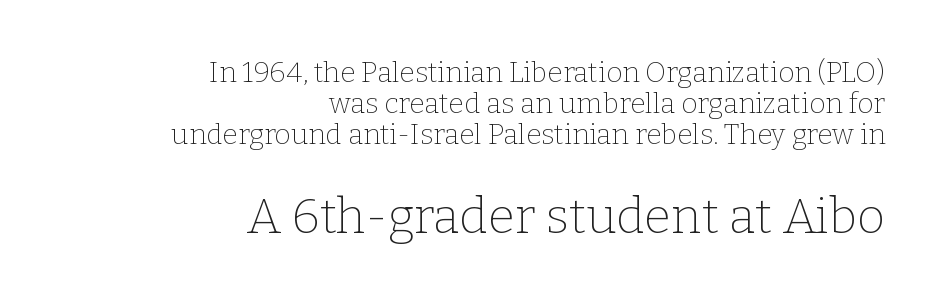
The image shows 49 px thin serif type, upright; set right-aligned, tight line spacing (1.1x), normal letter spacing, not underlined; the second (bottom) block is 1.75x larger; low stroke contrast and a medium x-height.
